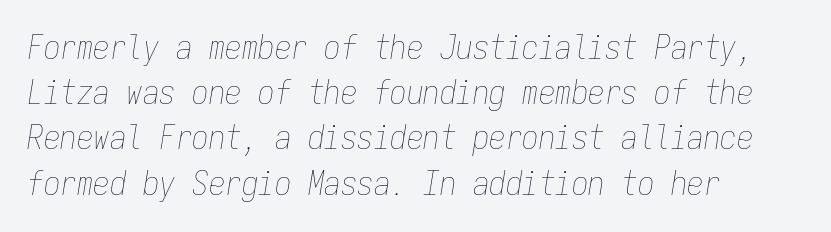
The image shows 33 px thin, condensed type, italic (leaning right), monospaced; set left-aligned, normal line spacing (1.37x), normal letter spacing, not underlined; low stroke contrast and a medium x-height.
